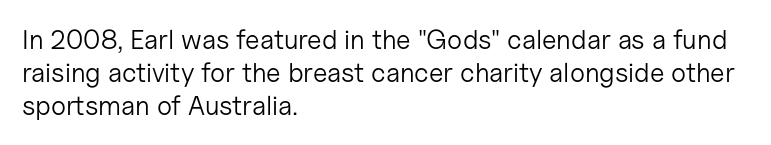
The zone under the glyphs is completely vacant. The passage is arranged the way most books set body copy — flush left. The type sits square on the baseline with zero lean. Weight: in the light-to-regular range. In terms of letterspacing, this is plain default setting.
